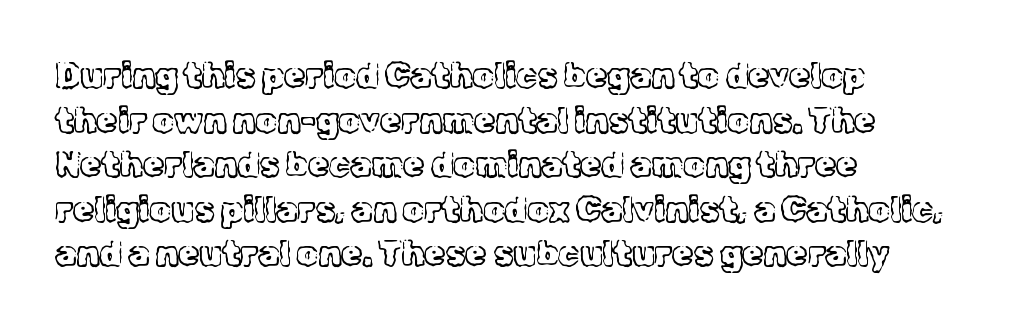
{"serif": "yes", "italic": "no", "bold": "no", "weight": "light", "width": "normal", "x_height": "medium", "monospaced": "no", "underline": "no", "align": "left", "line_spacing": "normal", "line_spacing_ratio": 1.31, "letter_spacing": "normal", "letter_spacing_em": 0.0, "glyph_px": 34}
